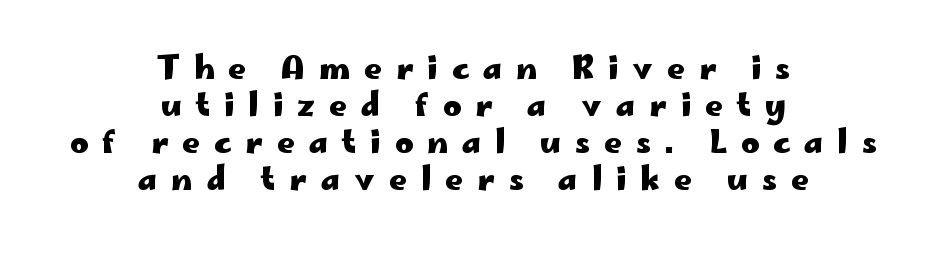
{"serif": "no", "italic": "no", "bold": "yes", "weight": "heavy", "width": "wide", "stroke_contrast": "low", "x_height": "small", "monospaced": "no", "underline": "no", "align": "center", "line_spacing_ratio": 1.19, "letter_spacing": "wide", "letter_spacing_em": 0.45, "glyph_px": 31}
